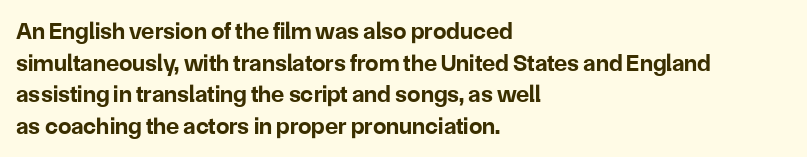
Honestly, the letter spacing is just normal — you wouldn't notice it. One glance says typical: line gaps are just what's usual. These lines stack with their left ends in a neat column. The type sits square on the baseline with zero lean. Descender tails drop into unmarked territory. How heavy is the stroke? Heavy — this is a bold.
